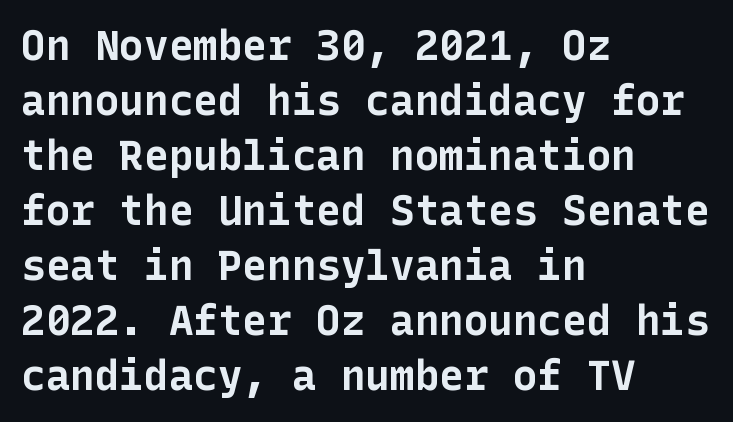
Q: Is the text bold? A: Yes.
Q: Is the text italic (slanted)? A: No, it is upright.
Q: Is the typeface a serif or a sans-serif typeface? A: Sans-serif.
Q: Is the text underlined? A: No.
Q: How is the paragraph aligned? A: Left-aligned.
Q: Is the spacing between letters normal or unusually wide? A: Normal.
Q: Is the spacing between lines tight, normal or loose? A: Normal.
Q: Width (condensed, normal, or wide)? A: Normal.
Q: Stroke contrast? A: Low.
Q: x-height? A: Medium.
